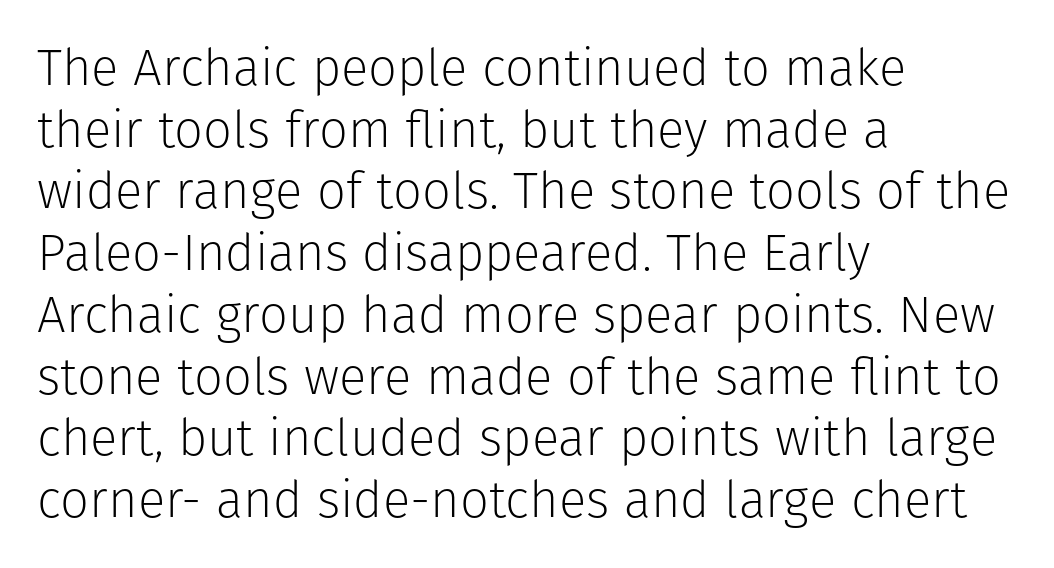
Does the lettering tilt? It doesn't — this is upright. Nothing sits at the stroke ends, so this counts as sans-serif. Think of a printed novel: that variable character pitch is what you see here. Has an underline been added? It has not.
